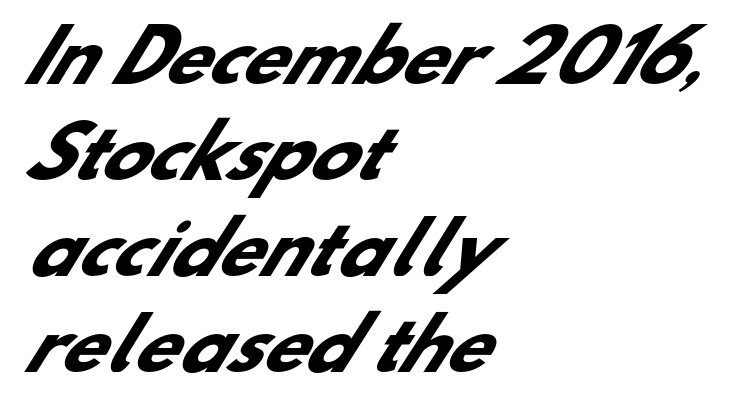
The image shows 70 px heavy sans-serif type; set left-aligned, normal line spacing (1.37x), normal letter spacing, not underlined; low stroke contrast and a small x-height.
